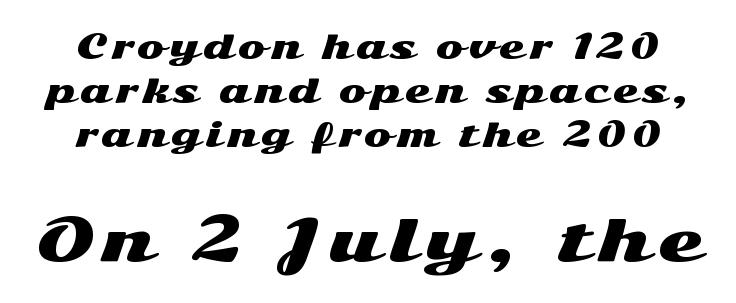
Varying glyph widths throughout — classic text-font behaviour. Rows of type keep a routine distance in the vertical direction. Observe the absence of serifs on each vertical stroke in this sample. The block sitting lower on the canvas is the one with enlarged characters.
